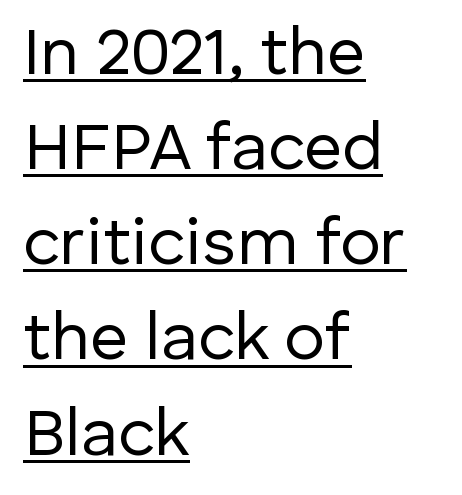
The image shows 67 px regular-weight sans-serif type, upright; set left-aligned, normal line spacing (1.42x), normal letter spacing, underlined; low stroke contrast and a medium x-height.
